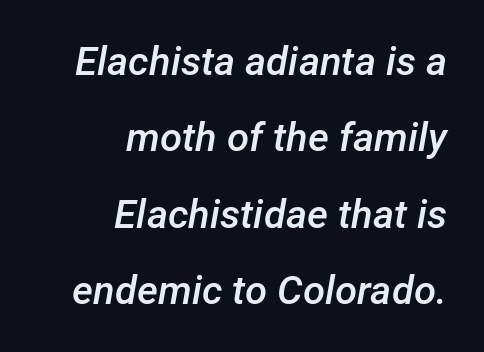
The image shows 40 px semibold type, italic (leaning right); set right-aligned, loose line spacing (1.91x), normal letter spacing, not underlined; low stroke contrast and a medium x-height.
